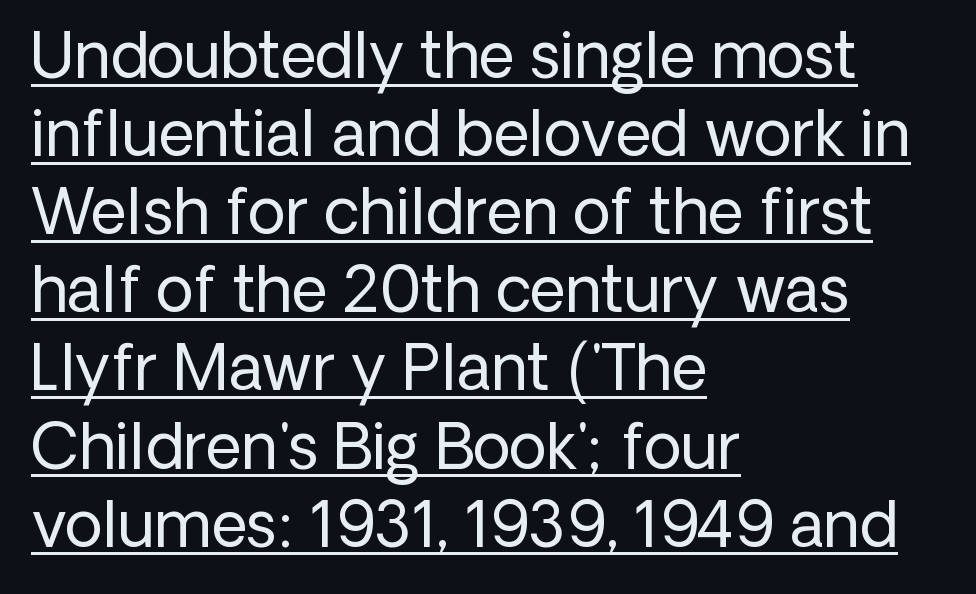
Q: Is the text bold? A: No.
Q: Is the text italic (slanted)? A: No, it is upright.
Q: Is the typeface a serif or a sans-serif typeface? A: Sans-serif.
Q: Is the text underlined? A: Yes.
Q: How is the paragraph aligned? A: Left-aligned.
Q: Is the spacing between letters normal or unusually wide? A: Normal.
Q: Is the spacing between lines tight, normal or loose? A: Normal.
Q: Width (condensed, normal, or wide)? A: Normal.
Q: Stroke contrast? A: Low.
Q: x-height? A: Medium.
Q: Monospaced? A: No.
